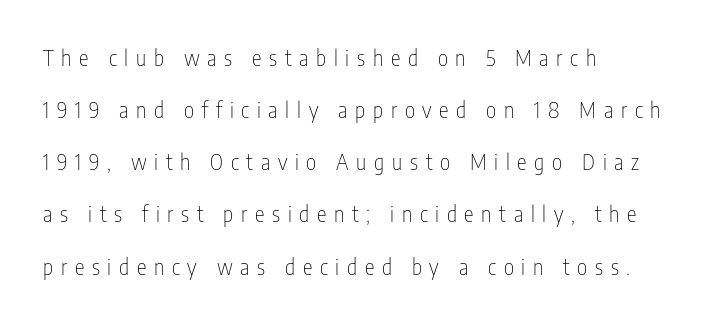
Q: Is the text bold? A: No.
Q: Is the text italic (slanted)? A: No, it is upright.
Q: Is the text underlined? A: No.
Q: How is the paragraph aligned? A: Left-aligned.
Q: Is the spacing between letters normal or unusually wide? A: Unusually wide.
Q: Is the spacing between lines tight, normal or loose? A: Loose.
